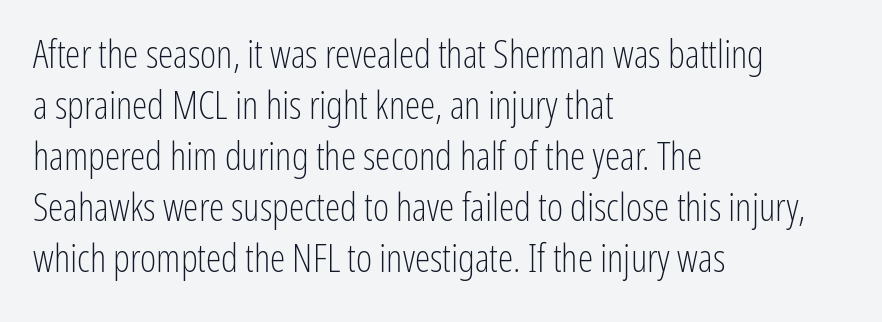
Regarding leading, the lines here are spaced in the standard way. Varying glyph widths throughout — classic text-font behaviour. This rendering uses left alignment, leaving the right contour irregular. Anything drawn beneath the words? Only blank space.
